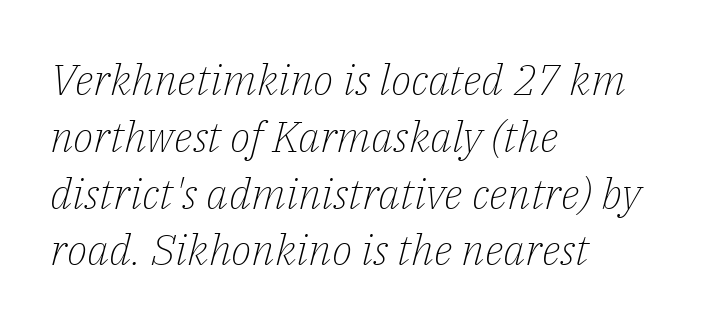
The image shows 43 px light serif type, italic (leaning right); set left-aligned, normal line spacing (1.32x), normal letter spacing, not underlined; low stroke contrast and a medium x-height.
